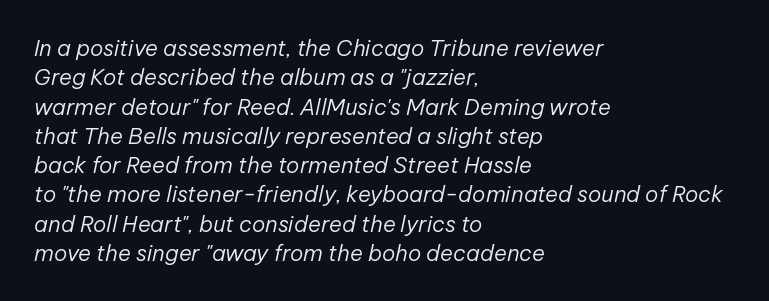
The image shows 22 px text type, italic (leaning right); set left-aligned, normal line spacing (1.33x), normal letter spacing, not underlined.
